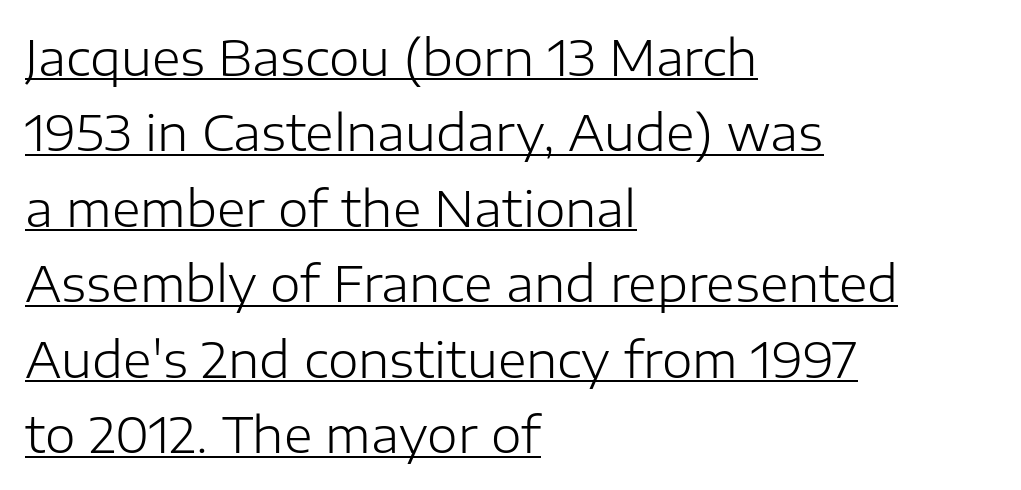
{"serif": "no", "italic": "no", "bold": "no", "weight": "light", "width": "normal", "stroke_contrast": "low", "x_height": "medium", "monospaced": "no", "underline": "yes", "align": "left", "line_spacing": "normal", "line_spacing_ratio": 1.54, "letter_spacing": "normal", "letter_spacing_em": 0.0, "glyph_px": 49}
